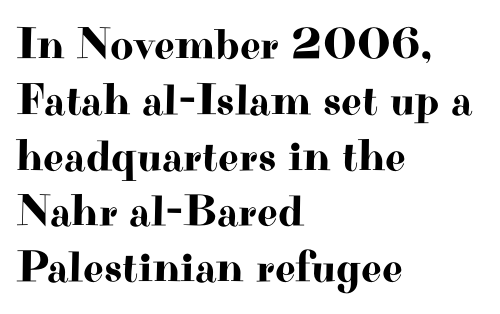
The image shows 45 px wide serif type, upright; set left-aligned, line spacing 1.24x, normal letter spacing, not underlined; high stroke contrast and a small x-height.
